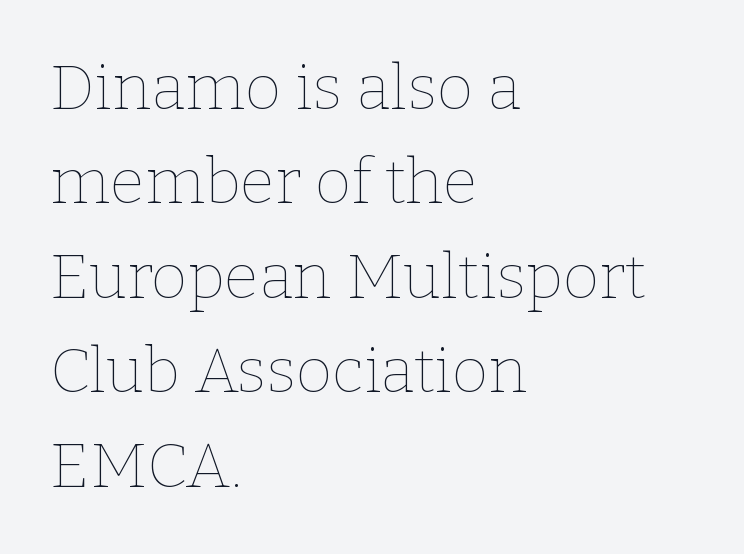
Q: Is the text bold? A: No.
Q: Is the text italic (slanted)? A: No, it is upright.
Q: Is the text underlined? A: No.
Q: How is the paragraph aligned? A: Left-aligned.
Q: Is the spacing between letters normal or unusually wide? A: Normal.
Q: Is the spacing between lines tight, normal or loose? A: Normal.
Q: Width (condensed, normal, or wide)? A: Normal.
Q: Stroke contrast? A: Low.
Q: x-height? A: Medium.
Q: Monospaced? A: No.
